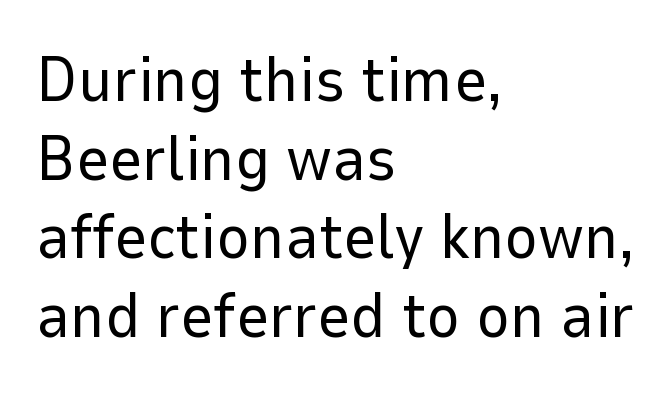
Caption: multi-line text, flush left, ragged right. There is no visible air inserted between adjacent glyphs. The space beneath each line is pristine and unruled. The font sits on the lighter half of the weight spectrum, regular included.
